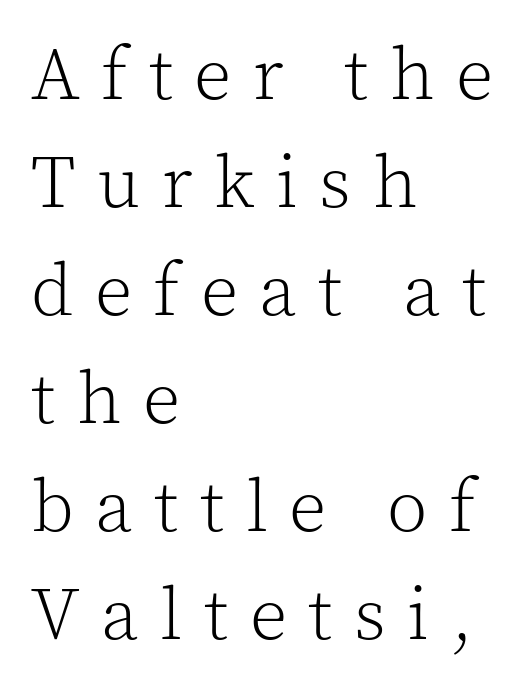
Q: Is the text bold? A: No.
Q: Is the text italic (slanted)? A: No, it is upright.
Q: Is the typeface a serif or a sans-serif typeface? A: Serif.
Q: Is the text underlined? A: No.
Q: How is the paragraph aligned? A: Left-aligned.
Q: Is the spacing between letters normal or unusually wide? A: Unusually wide.
Q: Is the spacing between lines tight, normal or loose? A: Normal.
Q: Width (condensed, normal, or wide)? A: Normal.
Q: x-height? A: Medium.
Q: Monospaced? A: No.
